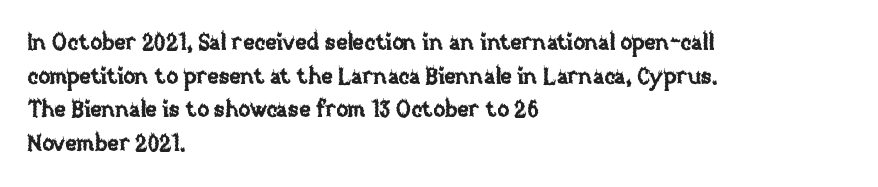
{"italic": "no", "underline": "no", "align": "left", "line_spacing": "normal", "line_spacing_ratio": 1.53, "letter_spacing": "normal", "letter_spacing_em": 0.0, "glyph_px": 22}
